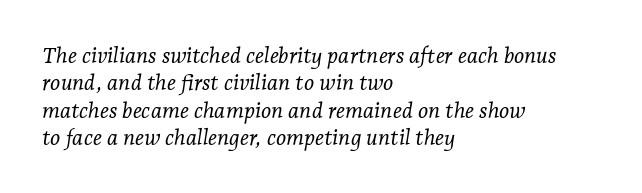
{"italic": "yes", "lean": "right", "slant_degrees": 7, "bold": "no", "underline": "no", "align": "left", "line_spacing_ratio": 1.24, "letter_spacing": "normal", "letter_spacing_em": 0.0, "glyph_px": 22}
